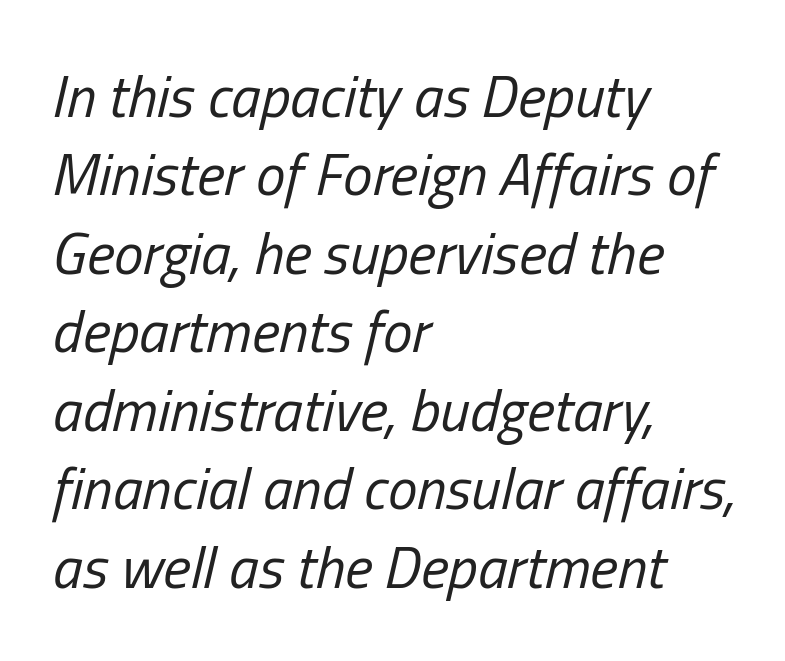
Q: Is the text bold? A: No.
Q: Is the text italic (slanted)? A: Yes, it leans right by about 13 degrees.
Q: Is the text underlined? A: No.
Q: How is the paragraph aligned? A: Left-aligned.
Q: Is the spacing between letters normal or unusually wide? A: Normal.
Q: Is the spacing between lines tight, normal or loose? A: Normal.
Q: Width (condensed, normal, or wide)? A: Condensed.
Q: Stroke contrast? A: Low.
Q: x-height? A: Medium.
Q: Monospaced? A: No.
